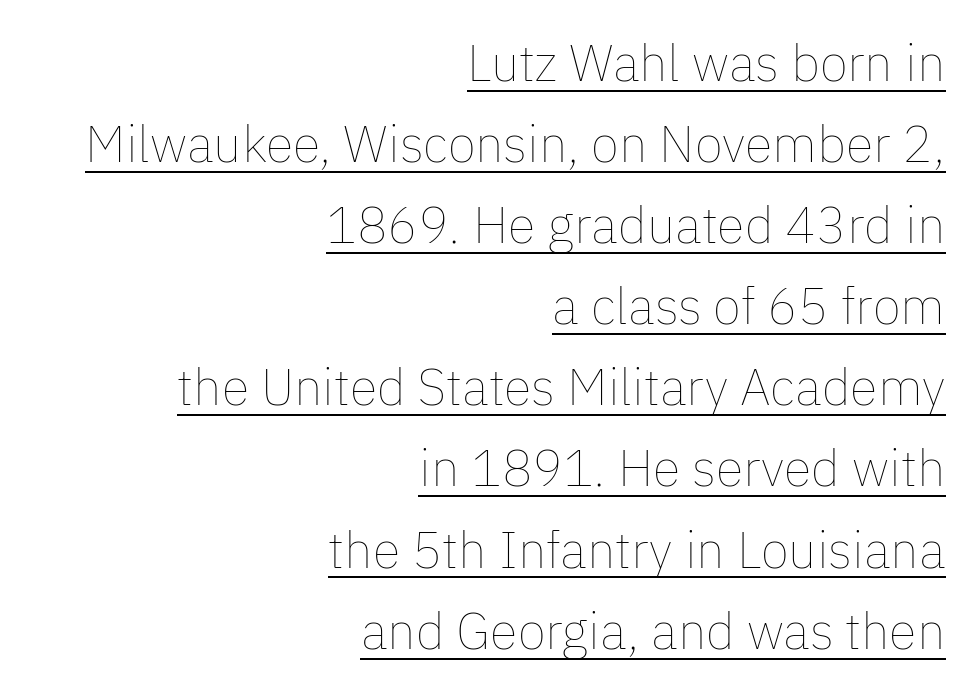
Q: Is the text bold? A: No.
Q: Is the text italic (slanted)? A: No, it is upright.
Q: Is the text underlined? A: Yes.
Q: How is the paragraph aligned? A: Right-aligned.
Q: Is the spacing between letters normal or unusually wide? A: Normal.
Q: Is the spacing between lines tight, normal or loose? A: Normal.
Q: Width (condensed, normal, or wide)? A: Normal.
Q: Stroke contrast? A: Low.
Q: x-height? A: Medium.
Q: Monospaced? A: No.
